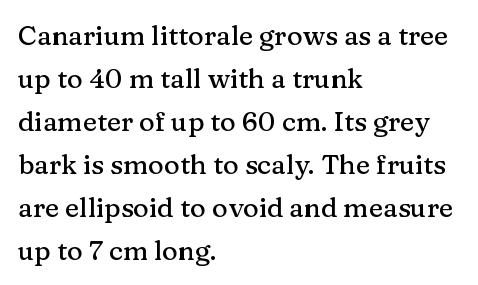
Q: Is the text italic (slanted)? A: No, it is upright.
Q: Is the text underlined? A: No.
Q: How is the paragraph aligned? A: Left-aligned.
Q: Is the spacing between letters normal or unusually wide? A: Normal.
Q: Is the spacing between lines tight, normal or loose? A: Normal.
